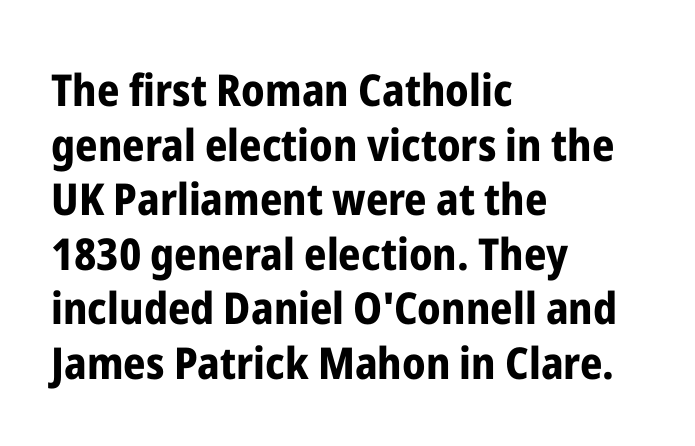
Q: Is the text bold? A: Yes.
Q: Is the text italic (slanted)? A: No, it is upright.
Q: Is the typeface a serif or a sans-serif typeface? A: Sans-serif.
Q: Is the text underlined? A: No.
Q: How is the paragraph aligned? A: Left-aligned.
Q: Is the spacing between letters normal or unusually wide? A: Normal.
Q: Width (condensed, normal, or wide)? A: Condensed.
Q: Stroke contrast? A: Low.
Q: x-height? A: Medium.
Q: Monospaced? A: No.
